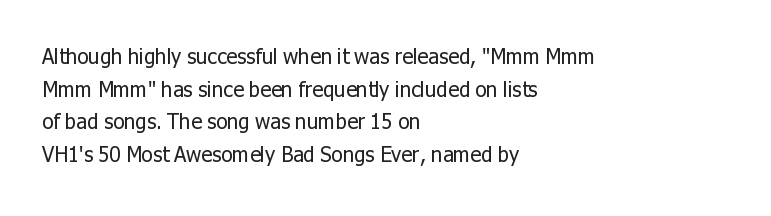
Q: Is the text bold? A: No.
Q: Is the text italic (slanted)? A: No, it is upright.
Q: Is the text underlined? A: No.
Q: How is the paragraph aligned? A: Left-aligned.
Q: Is the spacing between letters normal or unusually wide? A: Normal.
Q: Is the spacing between lines tight, normal or loose? A: Normal.
